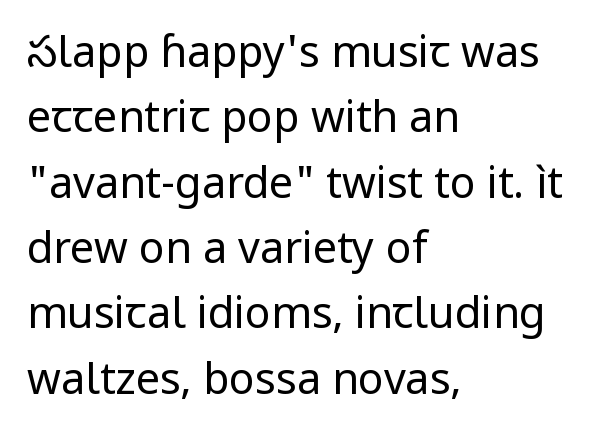
{"serif": "no", "italic": "no", "bold": "no", "weight": "regular", "width": "normal", "stroke_contrast": "low", "x_height": "medium", "monospaced": "no", "underline": "no", "align": "left", "line_spacing": "normal", "line_spacing_ratio": 1.52, "letter_spacing": "normal", "letter_spacing_em": 0.0, "glyph_px": 43}
